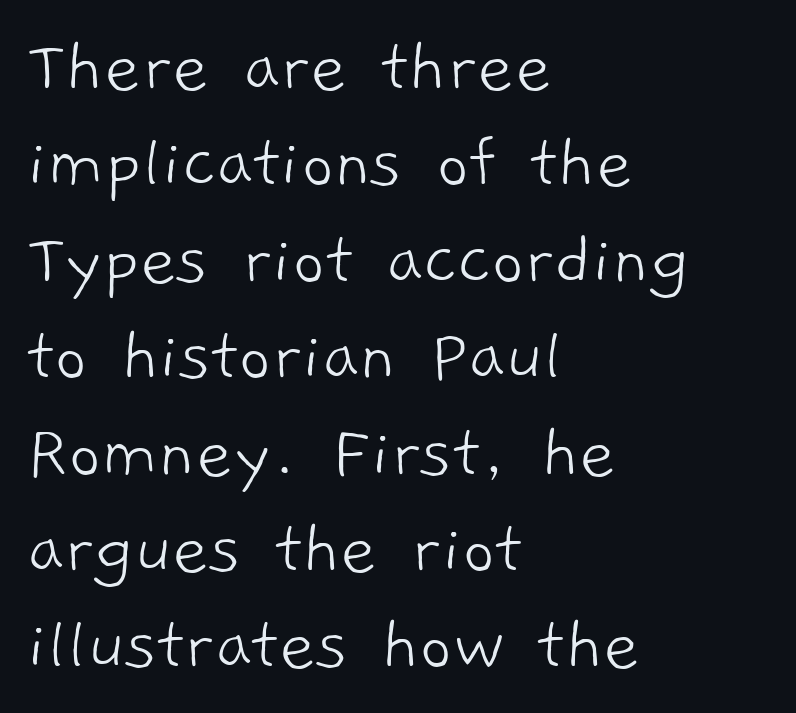
{"serif": "no", "bold": "no", "weight": "light", "width": "normal", "stroke_contrast": "low", "x_height": "medium", "monospaced": "no", "underline": "no", "align": "left", "line_spacing_ratio": 1.22, "letter_spacing": "normal", "letter_spacing_em": 0.0, "glyph_px": 79}
